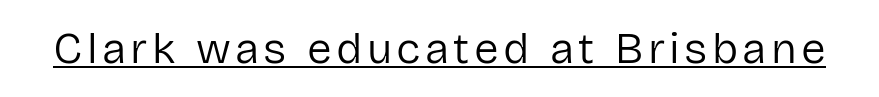
The image shows 44 px regular-weight sans-serif type, upright; set underlined; low stroke contrast and a medium x-height.
